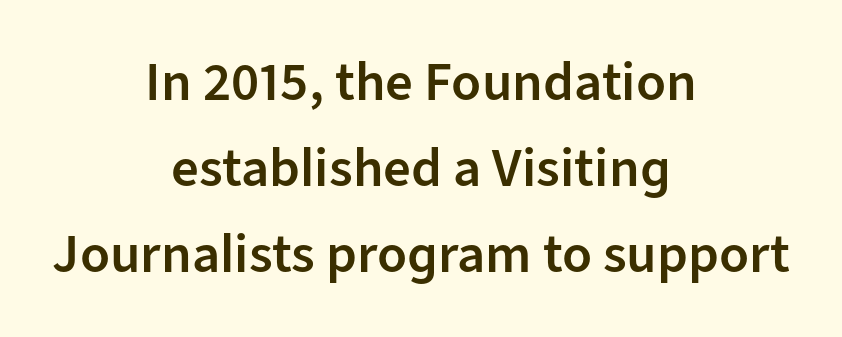
The rendering shows plain stroke endings on the letterforms — a sans-serif design. These lines are rendered in a variable-pitch font. Plain, unruled lines of type. Teacher's note: observe the equal gaps on both sides — that is centered alignment. The passage shown has conventional tracking throughout.
